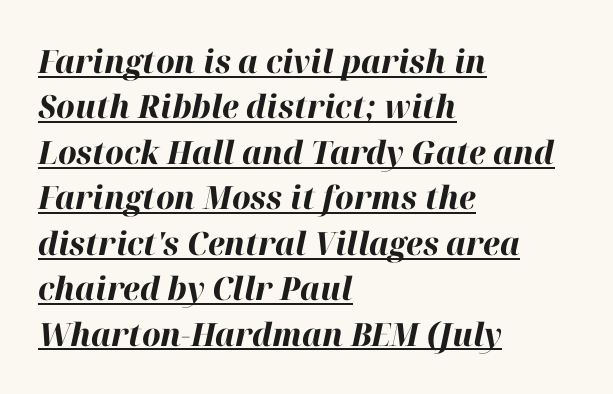
Q: Is the text bold? A: Yes.
Q: Is the text italic (slanted)? A: Yes, it leans right by about 12 degrees.
Q: Is the text underlined? A: Yes.
Q: How is the paragraph aligned? A: Left-aligned.
Q: Is the spacing between letters normal or unusually wide? A: Normal.
Q: Is the spacing between lines tight, normal or loose? A: Normal.
Q: Width (condensed, normal, or wide)? A: Normal.
Q: Stroke contrast? A: High.
Q: x-height? A: Medium.
Q: Monospaced? A: No.
